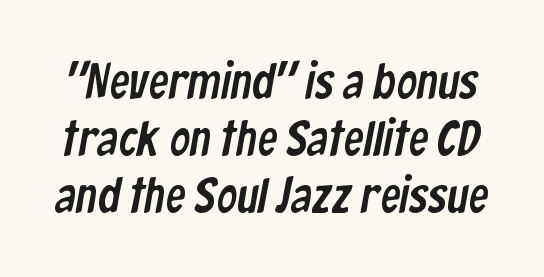
{"serif": "no", "width": "condensed", "stroke_contrast": "low", "x_height": "medium", "monospaced": "no", "underline": "no", "line_spacing": "tight", "line_spacing_ratio": 1.14, "letter_spacing": "normal", "letter_spacing_em": 0.0, "glyph_px": 50}
